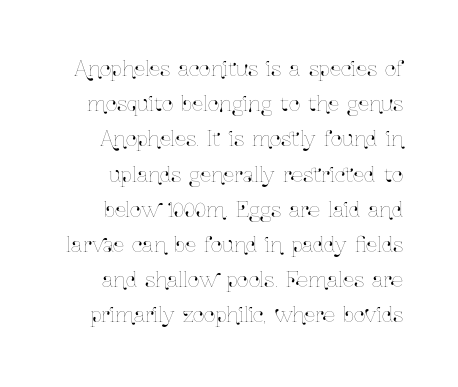
{"italic": "no", "underline": "no", "line_spacing_ratio": 1.76, "letter_spacing": "normal", "letter_spacing_em": 0.0, "glyph_px": 20}
